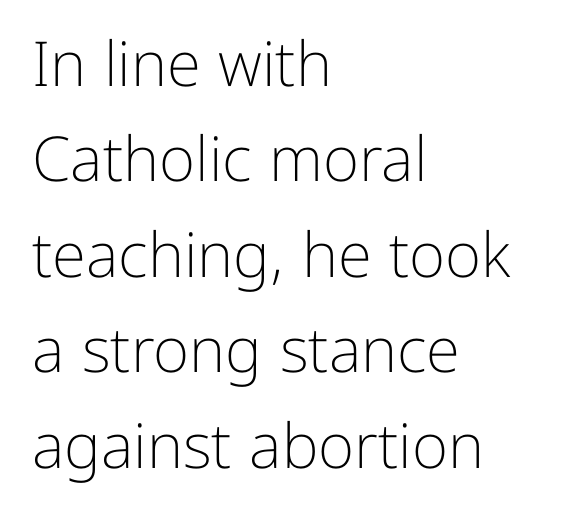
{"serif": "no", "italic": "no", "bold": "no", "weight": "light", "width": "normal", "stroke_contrast": "low", "x_height": "medium", "monospaced": "no", "underline": "no", "align": "left", "line_spacing": "normal", "line_spacing_ratio": 1.54, "letter_spacing": "normal", "letter_spacing_em": 0.0, "glyph_px": 62}
